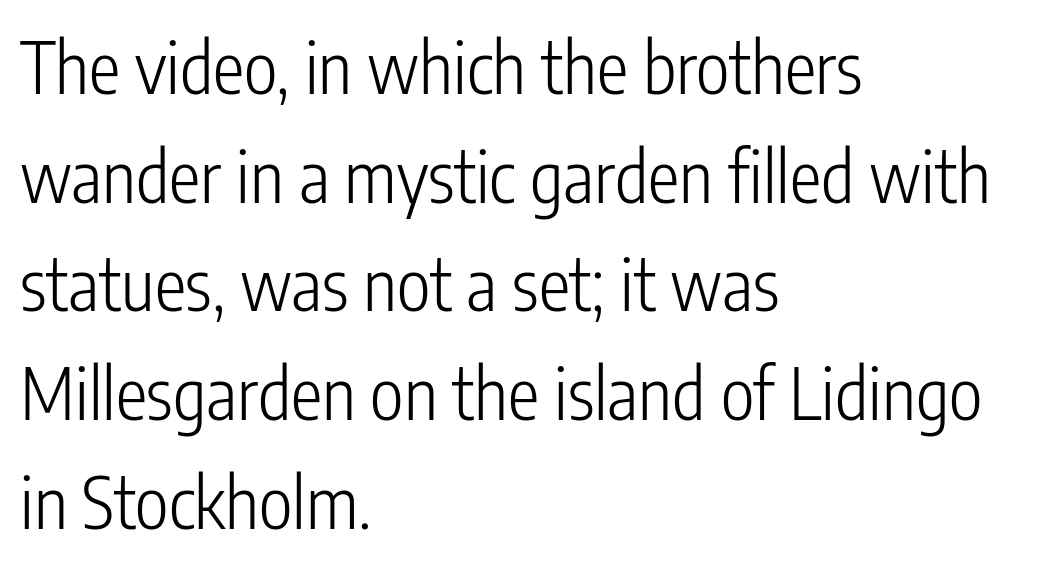
Typeset ragged right — the left edge is the straight one. Is this a sans? Yes — the strokes have no serifs. Regarding leading, the lines here are spaced in the standard way. The type is set solid horizontally, with unmodified tracking.
